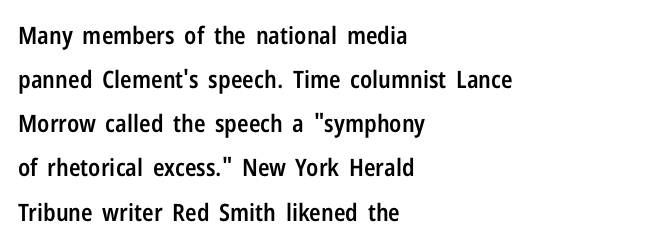
{"italic": "no", "bold": "semi", "underline": "no", "align": "left", "line_spacing_ratio": 1.84, "letter_spacing": "normal", "letter_spacing_em": 0.0, "glyph_px": 24}
